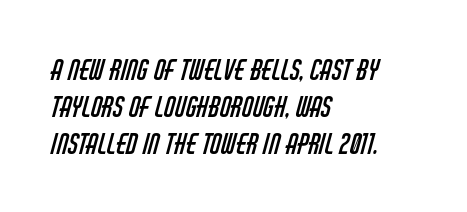
The space directly below the letters is spotless. A typesetter would label this face a sans. Weight: in the light-to-regular range. Vertically, the passage feels balanced, rows spaced as you'd expect. Nothing unusual about the tracking: characters are spaced as the font intends. Each line starts at the same left margin while the right side varies.
